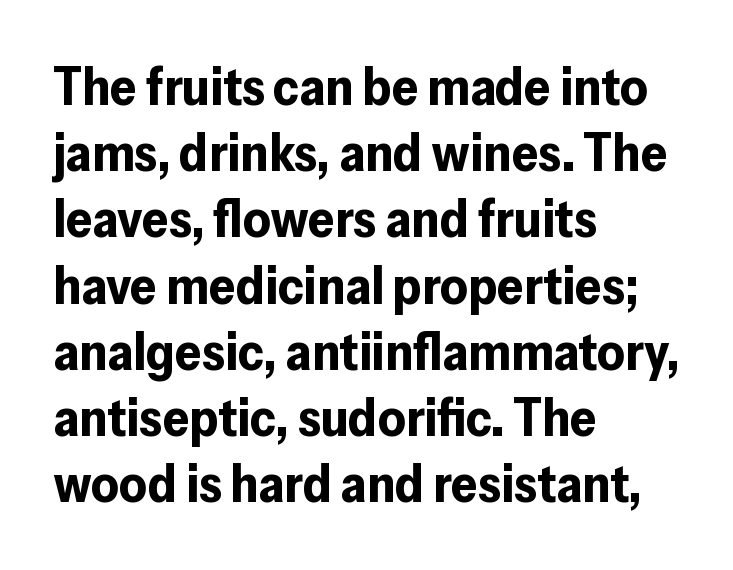
Q: Is the text bold? A: Yes.
Q: Is the text italic (slanted)? A: No, it is upright.
Q: Is the typeface a serif or a sans-serif typeface? A: Sans-serif.
Q: Is the text underlined? A: No.
Q: How is the paragraph aligned? A: Left-aligned.
Q: Is the spacing between letters normal or unusually wide? A: Normal.
Q: Is the spacing between lines tight, normal or loose? A: Normal.
Q: Width (condensed, normal, or wide)? A: Normal.
Q: Stroke contrast? A: Low.
Q: x-height? A: Medium.
Q: Monospaced? A: No.
